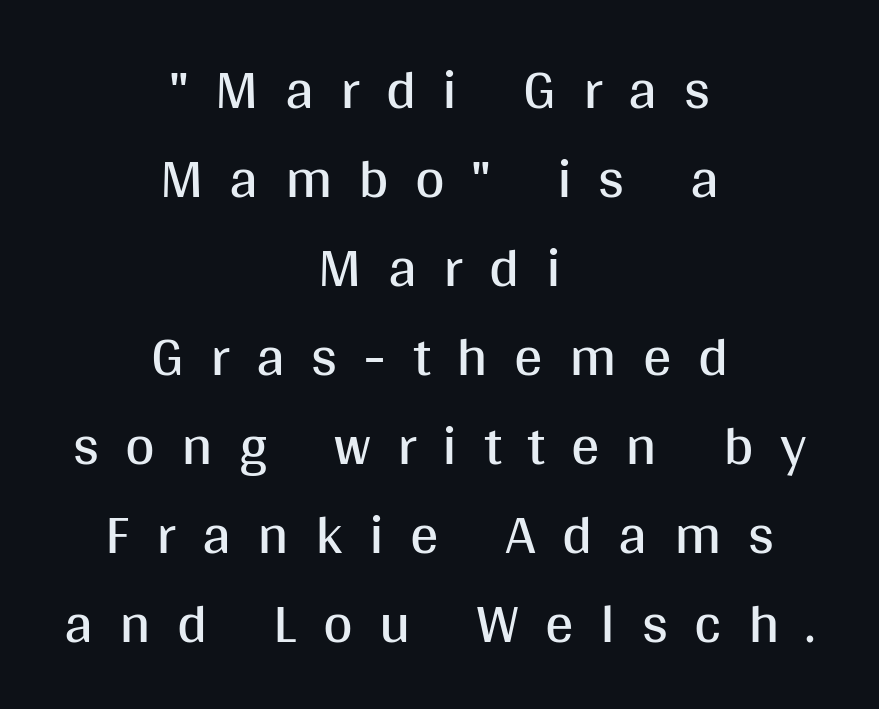
The image shows 57 px regular-weight sans-serif type, upright; set centered, normal line spacing (1.56x), unusually wide letter spacing (+0.46 em), not underlined; medium stroke contrast and a large x-height.
